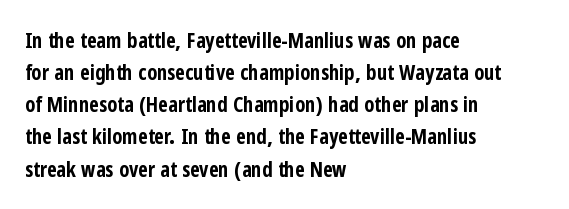
The image shows 21 px bold type, upright; set left-aligned, normal line spacing (1.53x), normal letter spacing, not underlined.
